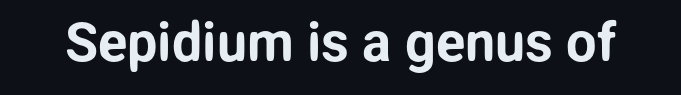
{"serif": "no", "italic": "no", "width": "normal", "stroke_contrast": "low", "x_height": "medium", "monospaced": "no", "underline": "no", "letter_spacing": "normal", "letter_spacing_em": 0.0, "glyph_px": 54}
